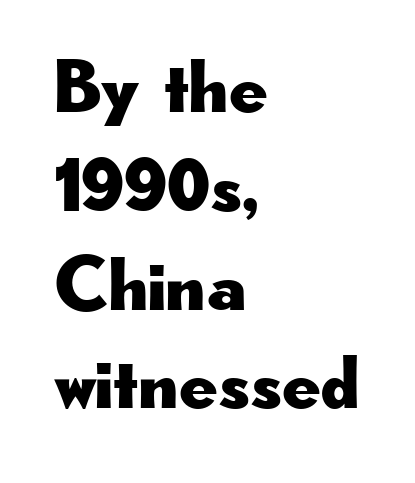
The image shows 76 px wide sans-serif type, upright; set left-aligned, normal line spacing (1.3x), normal letter spacing, not underlined; low stroke contrast and a small x-height.
